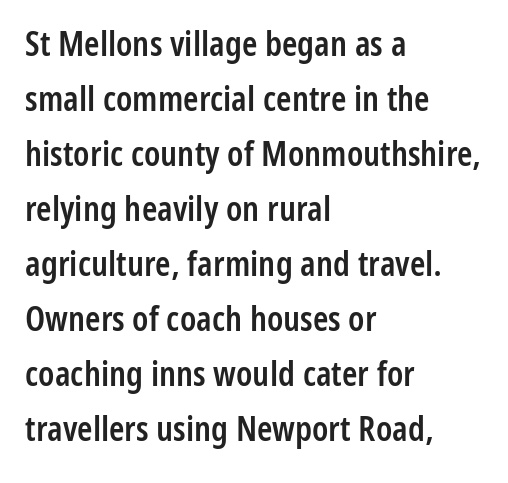
Q: Is the text bold? A: Semi-bold.
Q: Is the text italic (slanted)? A: No, it is upright.
Q: Is the typeface a serif or a sans-serif typeface? A: Sans-serif.
Q: Is the text underlined? A: No.
Q: How is the paragraph aligned? A: Left-aligned.
Q: Is the spacing between letters normal or unusually wide? A: Normal.
Q: Is the spacing between lines tight, normal or loose? A: Normal.
Q: Width (condensed, normal, or wide)? A: Condensed.
Q: Stroke contrast? A: Low.
Q: x-height? A: Medium.
Q: Monospaced? A: No.
